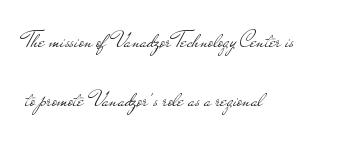
Q: Is the text bold? A: No.
Q: Is the text italic (slanted)? A: Yes.
Q: Is the text underlined? A: No.
Q: How is the paragraph aligned? A: Left-aligned.
Q: Is the spacing between letters normal or unusually wide? A: Normal.
Q: Is the spacing between lines tight, normal or loose? A: Loose.
